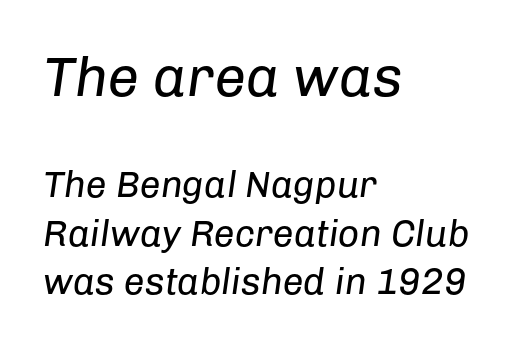
Q: Is the text bold? A: No.
Q: Is the text italic (slanted)? A: Yes, it leans right by about 8 degrees.
Q: Is the text underlined? A: No.
Q: How is the paragraph aligned? A: Left-aligned.
Q: Is the spacing between letters normal or unusually wide? A: Normal.
Q: Is the spacing between lines tight, normal or loose? A: Normal.
Q: Which block of text is set in a larger size, the first (top) or the second (bottom)? A: The first (top) one.
Q: Width (condensed, normal, or wide)? A: Normal.
Q: Stroke contrast? A: Low.
Q: x-height? A: Medium.
Q: Monospaced? A: No.
